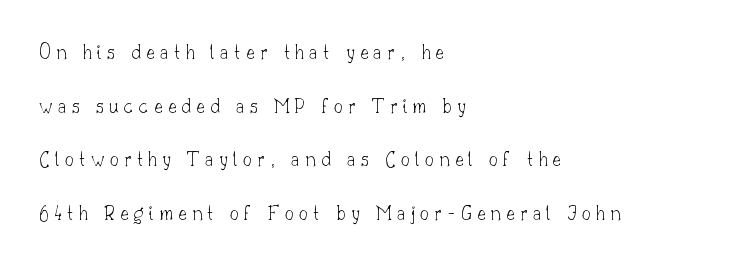
Q: Is the text bold? A: No.
Q: Is the text italic (slanted)? A: No, it is upright.
Q: Is the text underlined? A: No.
Q: How is the paragraph aligned? A: Left-aligned.
Q: Is the spacing between letters normal or unusually wide? A: Unusually wide.
Q: Is the spacing between lines tight, normal or loose? A: Loose.
